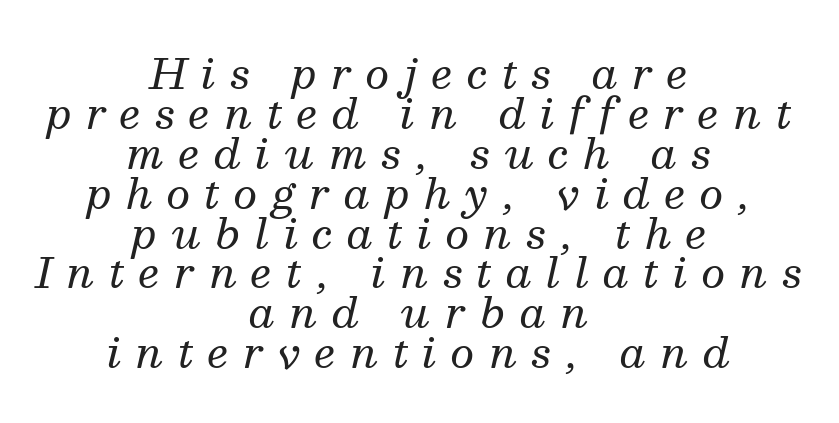
The image shows 42 px regular-weight serif type, italic (leaning right); set centered, tight line spacing (0.95x), unusually wide letter spacing (+0.34 em), not underlined; medium stroke contrast and a medium x-height.
